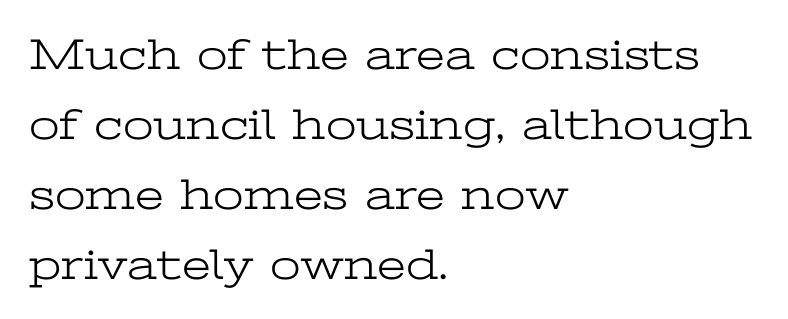
Q: Is the text bold? A: No.
Q: Is the text italic (slanted)? A: No, it is upright.
Q: Is the typeface a serif or a sans-serif typeface? A: Serif.
Q: Is the text underlined? A: No.
Q: How is the paragraph aligned? A: Left-aligned.
Q: Is the spacing between letters normal or unusually wide? A: Normal.
Q: Is the spacing between lines tight, normal or loose? A: Normal.
Q: Width (condensed, normal, or wide)? A: Wide.
Q: Stroke contrast? A: Low.
Q: x-height? A: Medium.
Q: Monospaced? A: No.
